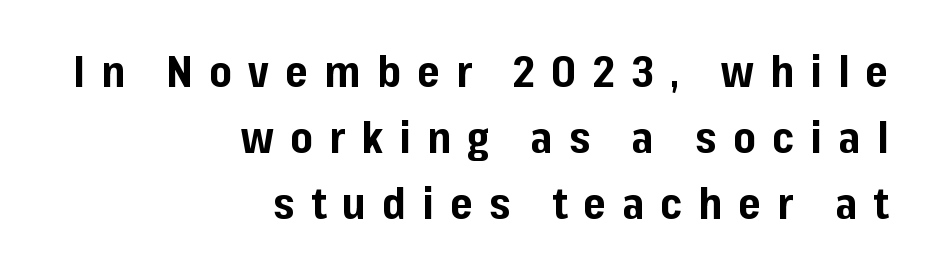
The image shows 43 px bold sans-serif type, upright; set right-aligned, normal line spacing (1.54x), unusually wide letter spacing (+0.38 em), not underlined; low stroke contrast and a medium x-height.
